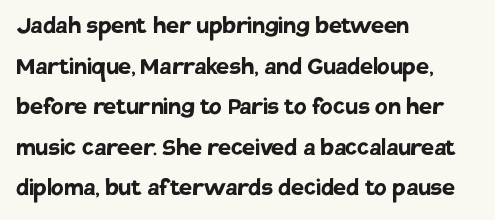
The image shows 29 px semibold sans-serif type, upright; set left-aligned, normal line spacing (1.4x), normal letter spacing, not underlined; low stroke contrast and a large x-height.
